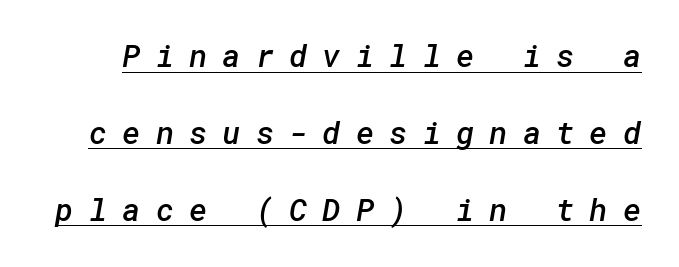
The image shows 31 px semibold sans-serif type; set loose line spacing (2.48x), unusually wide letter spacing (+0.49 em), underlined; low stroke contrast and a medium x-height.
